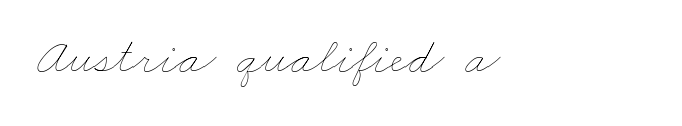
The image shows 51 px thin, wide type; set normal letter spacing, not underlined; low stroke contrast and a small x-height.
